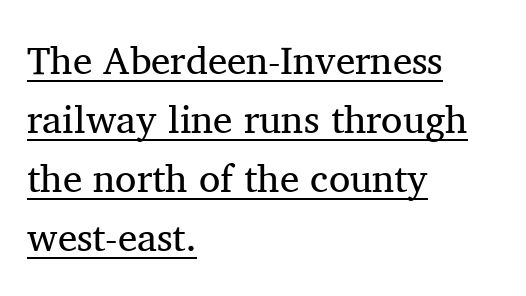
The image shows 39 px regular-weight serif type, upright; set left-aligned, normal line spacing (1.51x), normal letter spacing, underlined; medium stroke contrast and a medium x-height.
